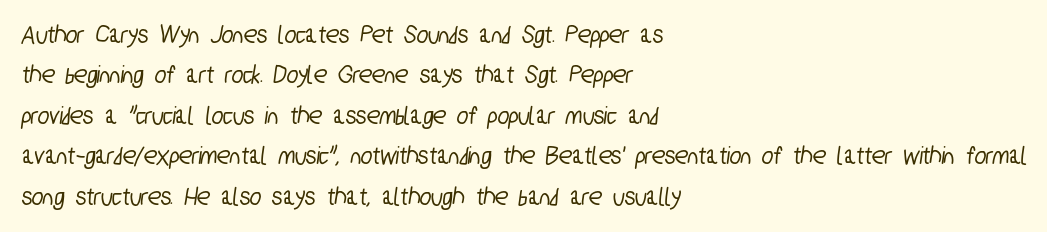
This rendering features lettering with no underline. Successive baselines arrive at the customary interval. Leftover space on each line is placed entirely after the last word. The passage shown has conventional tracking throughout.
